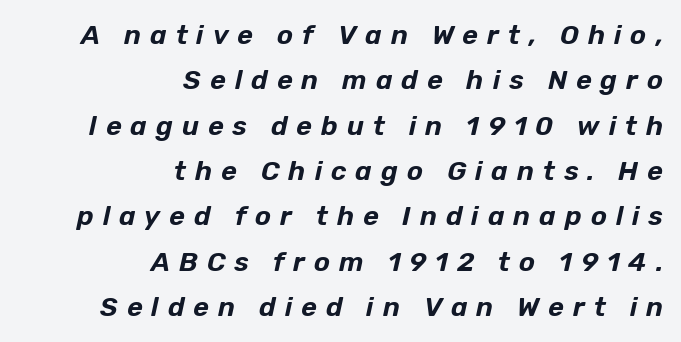
The image shows 27 px text type, italic (leaning right); set right-aligned, normal line spacing (1.68x), unusually wide letter spacing (+0.33 em), not underlined.
